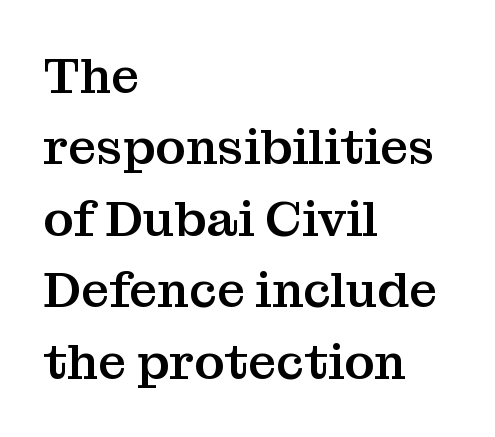
Varying glyph widths throughout — classic text-font behaviour. The lines are quadded left. Look at the tracking — it's just the regular setting, nothing added. Look at the bottom of the vertical strokes: they flare into serifs here. Notice how the stems are strictly vertical — no italics here. Interline gaps are of average width in this sample.
